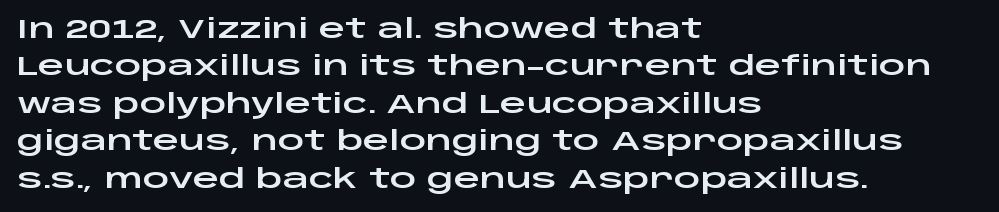
Q: Is the text italic (slanted)? A: No, it is upright.
Q: Is the text underlined? A: No.
Q: How is the paragraph aligned? A: Left-aligned.
Q: Is the spacing between letters normal or unusually wide? A: Normal.
Q: Is the spacing between lines tight, normal or loose? A: Normal.
